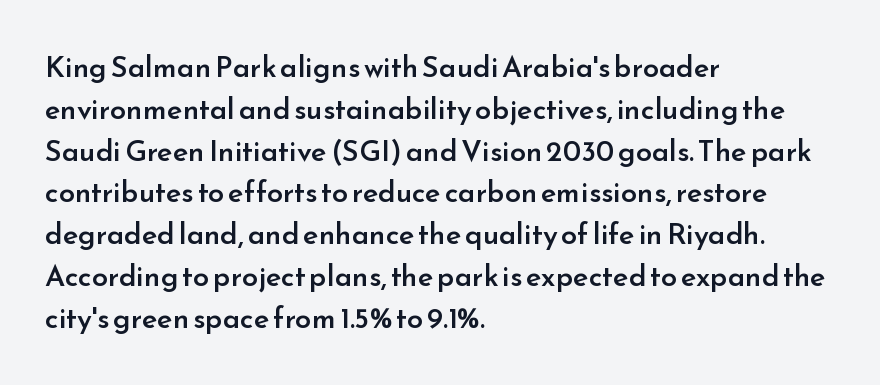
The image shows 29 px semibold sans-serif type, upright; set left-aligned, normal line spacing (1.44x), normal letter spacing, not underlined; low stroke contrast and a small x-height.
